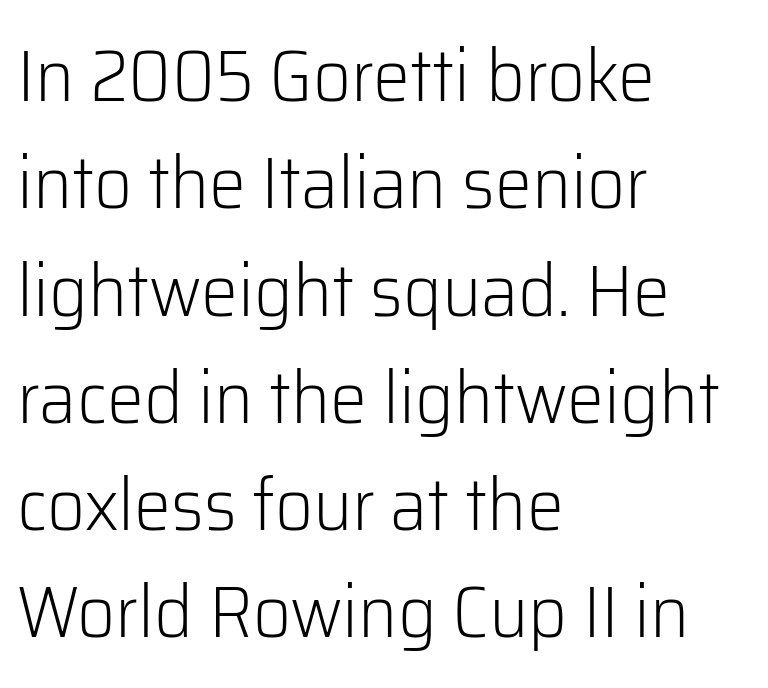
The image shows 74 px light sans-serif type, upright; set left-aligned, normal line spacing (1.45x), normal letter spacing, not underlined; low stroke contrast and a medium x-height.
